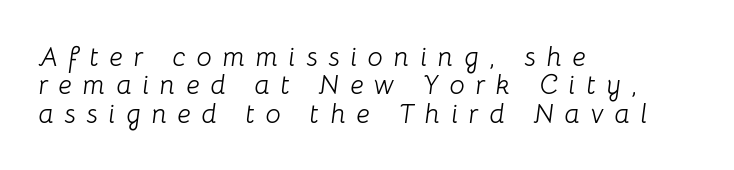
{"italic": "yes", "lean": "right", "slant_degrees": 8, "bold": "no", "underline": "no", "align": "left", "line_spacing": "tight", "line_spacing_ratio": 1.05, "letter_spacing": "wide", "letter_spacing_em": 0.4, "glyph_px": 27}
